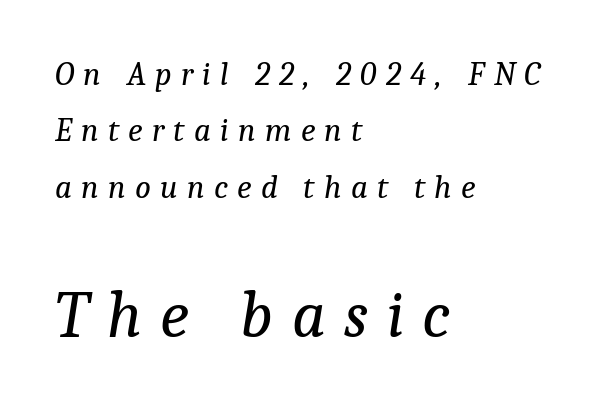
{"serif": "yes", "italic": "yes", "lean": "right", "slant_degrees": 9, "bold": "no", "weight": "regular", "width": "normal", "stroke_contrast": "low", "x_height": "medium", "monospaced": "no", "underline": "no", "align": "left", "line_spacing_ratio": 1.71, "letter_spacing": "wide", "letter_spacing_em": 0.28, "larger_block": "second", "size_ratio": 2.0, "glyph_px": 66}
